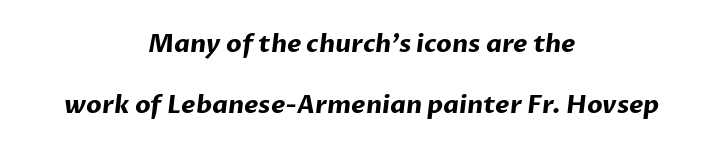
{"bold": "yes", "underline": "no", "align": "center", "line_spacing": "loose", "line_spacing_ratio": 2.45, "letter_spacing": "normal", "letter_spacing_em": 0.0, "glyph_px": 25}
